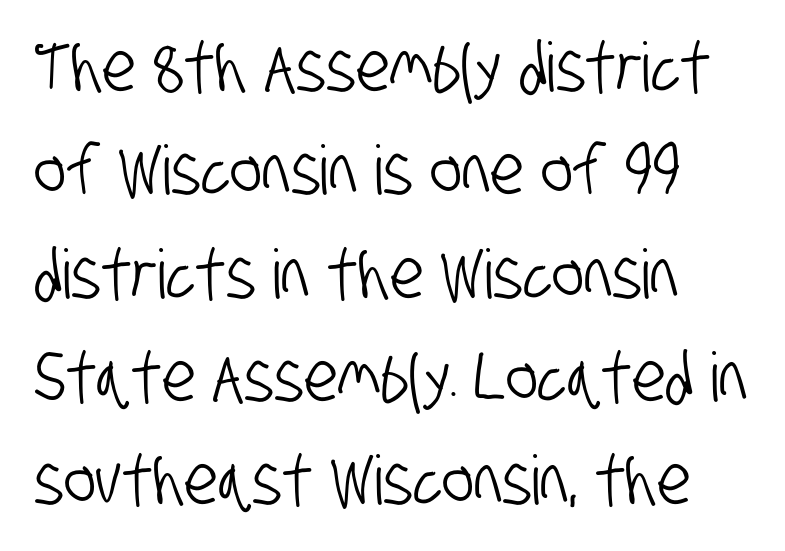
{"serif": "no", "width": "condensed", "stroke_contrast": "low", "x_height": "large", "monospaced": "no", "underline": "no", "align": "left", "line_spacing": "normal", "line_spacing_ratio": 1.52, "letter_spacing": "normal", "letter_spacing_em": 0.0, "glyph_px": 68}
